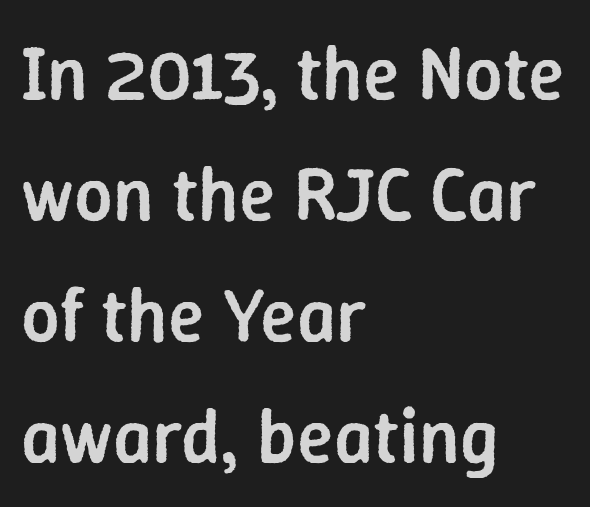
{"serif": "no", "italic": "no", "bold": "semi", "weight": "semibold", "width": "normal", "stroke_contrast": "low", "x_height": "medium", "monospaced": "no", "underline": "no", "align": "left", "line_spacing": "normal", "line_spacing_ratio": 1.59, "letter_spacing": "normal", "letter_spacing_em": 0.0, "glyph_px": 76}
